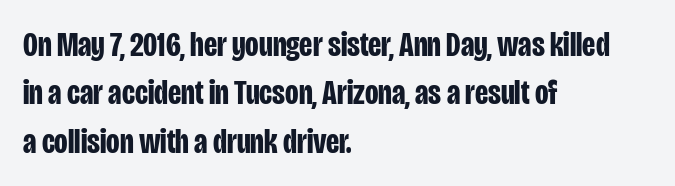
{"serif": "no", "italic": "no", "bold": "yes", "weight": "bold", "width": "condensed", "stroke_contrast": "low", "x_height": "large", "monospaced": "no", "underline": "no", "align": "left", "line_spacing": "normal", "line_spacing_ratio": 1.38, "letter_spacing": "normal", "letter_spacing_em": 0.0, "glyph_px": 35}
